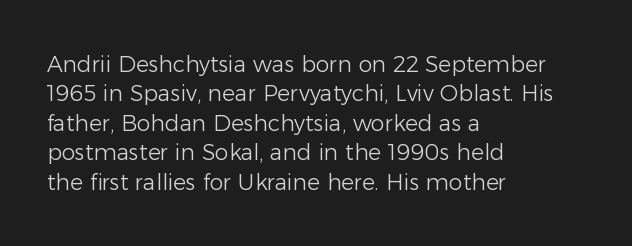
The image shows 22 px text type, upright; set left-aligned, normal line spacing (1.34x), normal letter spacing, not underlined.
